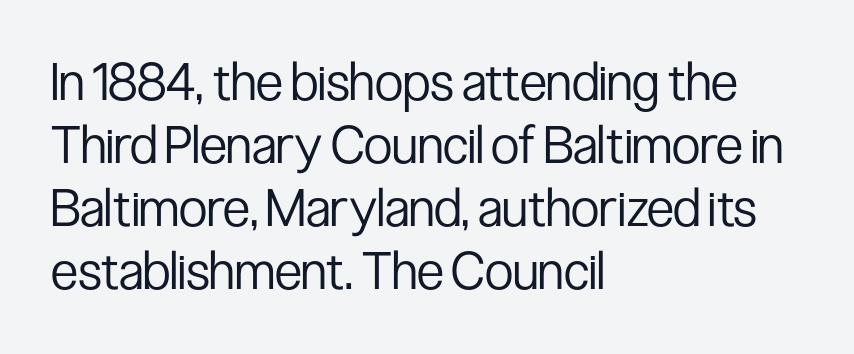
Unmarked baselines from the first word to the last. Does the lettering tilt? It doesn't — this is upright. Character widths vary here, with narrow letters taking less room than wide ones. The paragraph has a hard left edge and a soft right edge. Short note: letters normally spaced.
